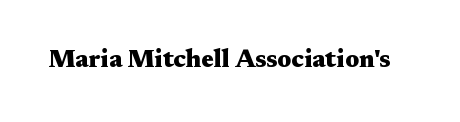
The image shows 25 px bold type, upright; set normal letter spacing, not underlined.
